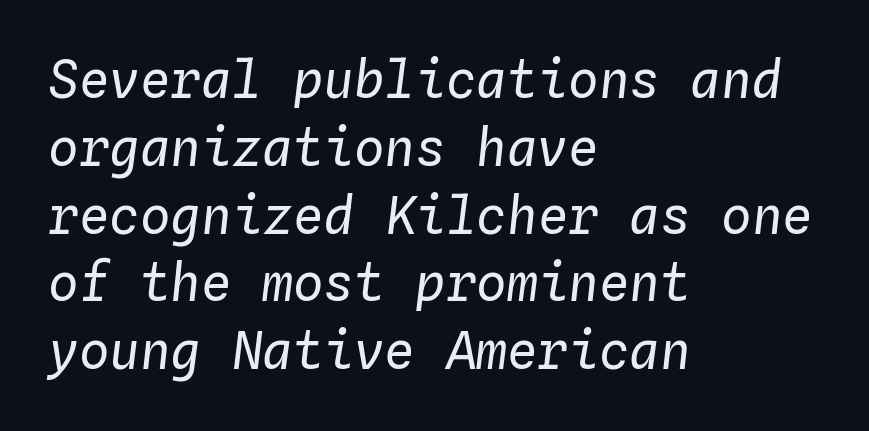
Q: Is the text bold? A: No.
Q: Is the text italic (slanted)? A: Yes, it leans right by about 4 degrees.
Q: Is the text underlined? A: No.
Q: How is the paragraph aligned? A: Left-aligned.
Q: Is the spacing between letters normal or unusually wide? A: Normal.
Q: Is the spacing between lines tight, normal or loose? A: Normal.
Q: Width (condensed, normal, or wide)? A: Normal.
Q: Stroke contrast? A: Low.
Q: x-height? A: Medium.
Q: Monospaced? A: Yes.
